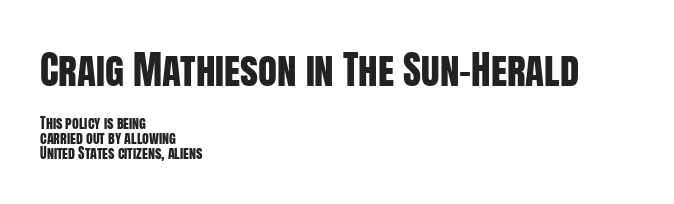
These lines are rendered in a variable-pitch font. The paragraph has a hard left edge and a soft right edge. Ordinary non-slanted type is in use. The composition opens big and finishes small.
